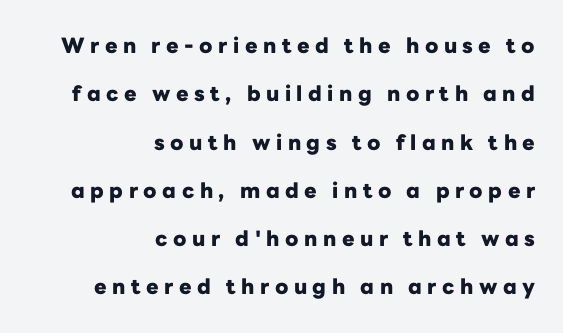
Notice how the passage keeps a crisp vertical edge on the right only. Each new line begins a long way beneath the previous one. A full-strength bold gives these letters their thick strokes. Decoration check: the copy has no underline. This is roman type, the default non-slanted kind. Display-style spreading of the glyphs; the letterfit is very open.
